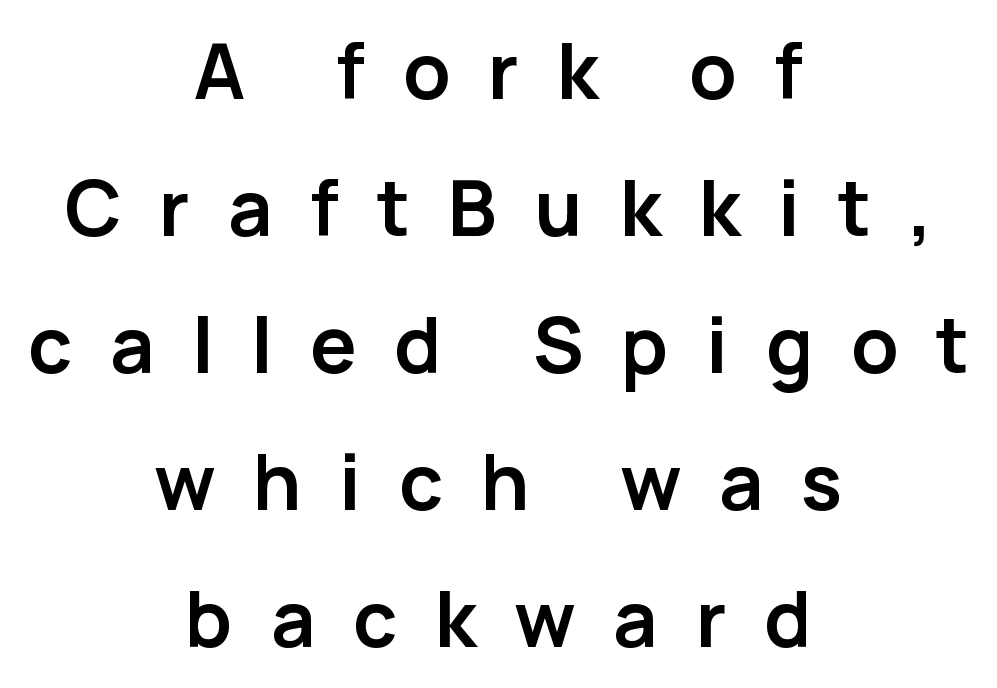
A typesetter would mark this as roman, not italic. How heavy is the stroke? Heavy — this is a bold. Casual observation: everything's sitting right in the middle. To sum up the face: it is a sans, with no serifs.
